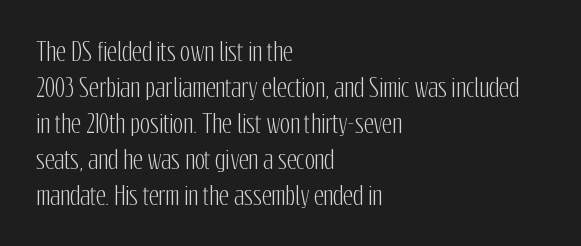
You can tell it's not italic because the verticals are truly vertical. Whoever set this chose a conventional vertical rhythm. The line texture is even and compact thanks to regular tracking. Each row of text sits above clean, open space.
